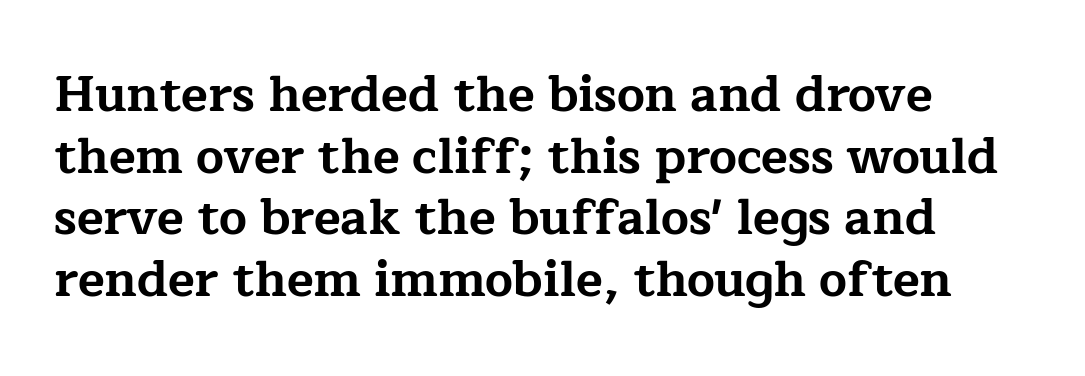
The image shows 49 px bold, wide serif type, upright; set left-aligned, normal line spacing (1.26x), normal letter spacing, not underlined; low stroke contrast and a medium x-height.
